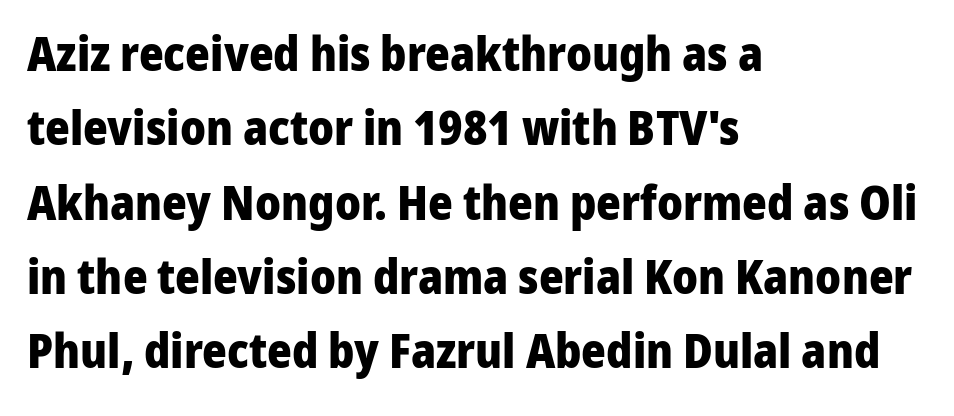
The axis of the letterforms is exactly vertical. The rendering anchors every line to the left-hand side. The lines sit at an ordinary, default distance from one another. Look at the bottom of the vertical strokes: they stop flat, with no serifs. Check under the words: just untouched page. Short note: letters normally spaced.
